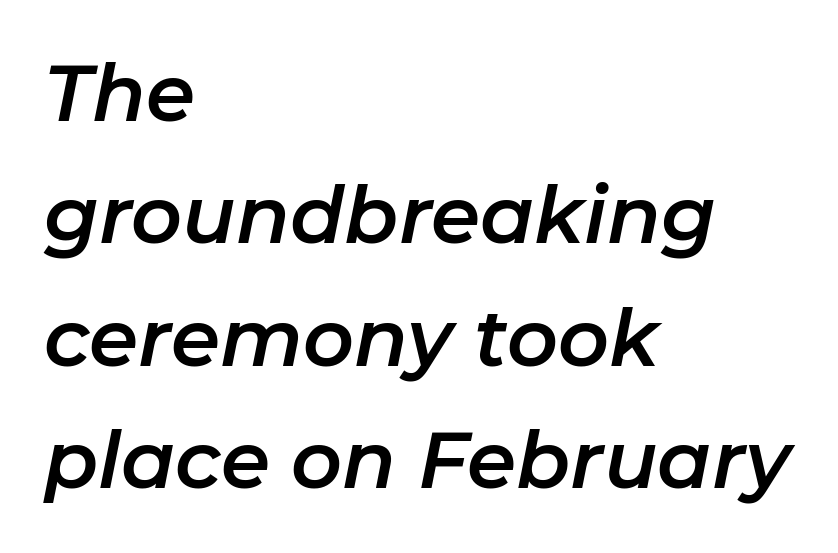
Notice how the passage keeps a crisp vertical edge on the left only. Would a proofreader flag this as italicized? Yes. Look at the tracking — it's just the regular setting, nothing added. Lines of text with bare space underneath.
